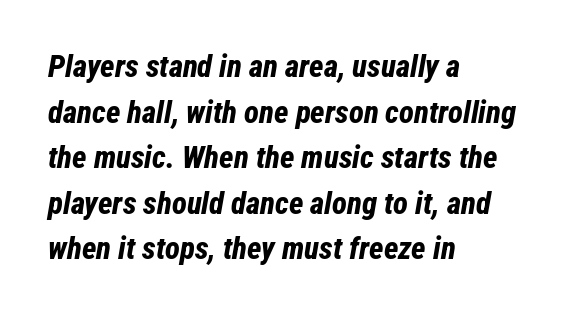
{"italic": "yes", "lean": "right", "slant_degrees": 12, "bold": "yes", "weight": "bold", "width": "condensed", "stroke_contrast": "low", "x_height": "medium", "monospaced": "no", "underline": "no", "align": "left", "line_spacing": "normal", "line_spacing_ratio": 1.47, "letter_spacing": "normal", "letter_spacing_em": 0.0, "glyph_px": 31}
